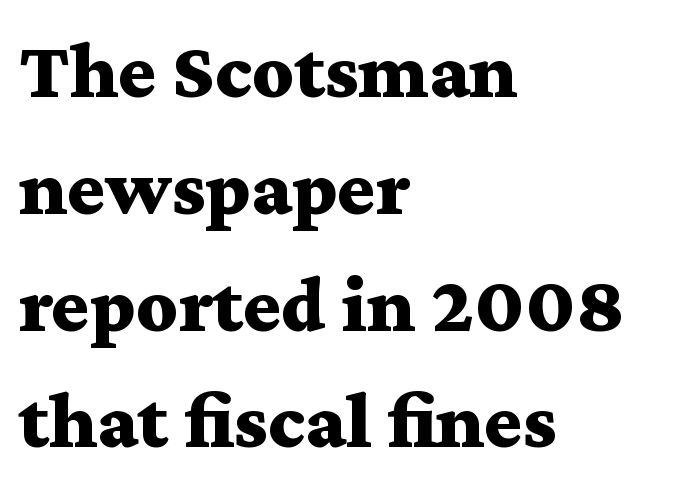
{"serif": "yes", "italic": "no", "bold": "yes", "weight": "bold", "width": "wide", "stroke_contrast": "medium", "x_height": "medium", "monospaced": "no", "underline": "no", "align": "left", "line_spacing": "normal", "line_spacing_ratio": 1.46, "letter_spacing": "normal", "letter_spacing_em": 0.0, "glyph_px": 80}
